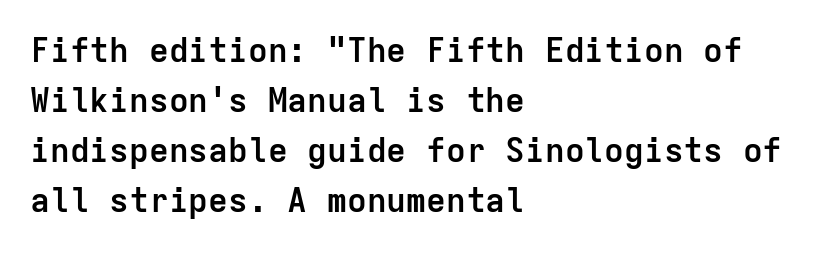
Chunky letters — that's bold for sure. Vertical spacing — default. It's the straight-up-and-down kind of type. These lines are set flush left with a ragged right edge. The face used here is monospaced, like something from a code editor.
